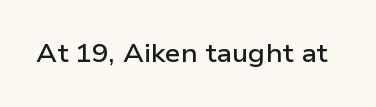
{"italic": "no", "bold": "semi", "underline": "no", "letter_spacing": "normal", "letter_spacing_em": 0.0, "glyph_px": 25}
